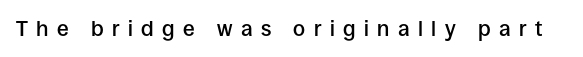
Q: Is the text bold? A: Semi-bold.
Q: Is the text italic (slanted)? A: No, it is upright.
Q: Is the text underlined? A: No.
Q: Is the spacing between letters normal or unusually wide? A: Unusually wide.
